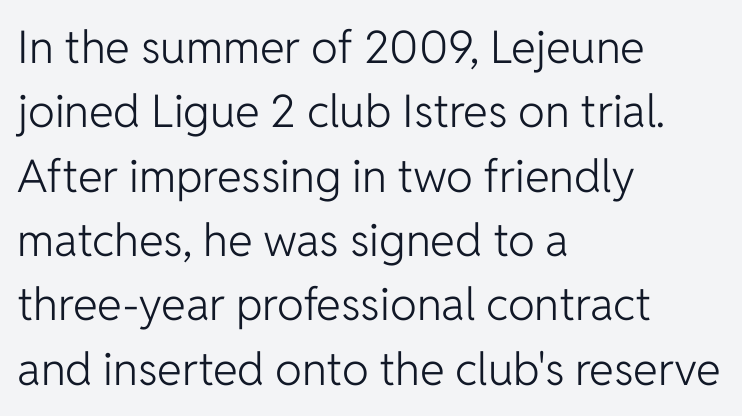
{"serif": "no", "italic": "no", "bold": "no", "weight": "light", "width": "normal", "stroke_contrast": "low", "x_height": "medium", "monospaced": "no", "underline": "no", "align": "left", "line_spacing": "normal", "line_spacing_ratio": 1.43, "letter_spacing": "normal", "letter_spacing_em": 0.0, "glyph_px": 45}
